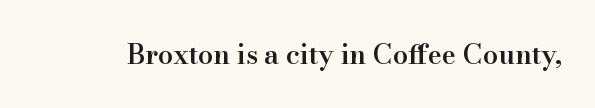
{"italic": "no", "bold": "semi", "underline": "no", "letter_spacing": "normal", "letter_spacing_em": 0.0, "glyph_px": 27}
